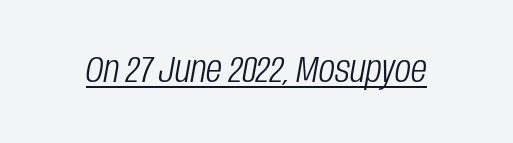
Decoration check: the copy is underlined. You could not count columns in this text — the font is proportionally spaced. The specimen reads as italic at a glance. The rendering keeps characters at their native spacing.
